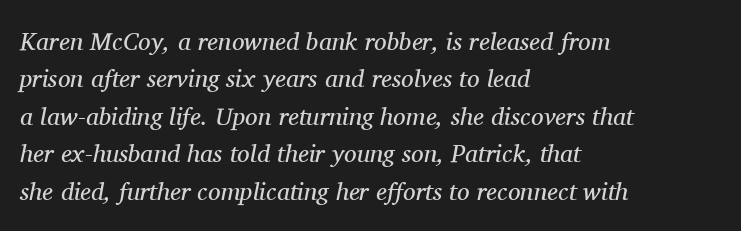
The image shows 25 px text type, italic (leaning right); set left-aligned, normal line spacing (1.5x), normal letter spacing, not underlined.
